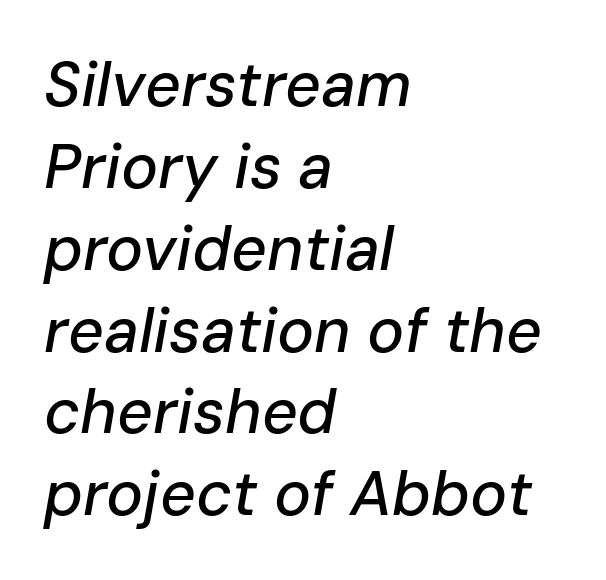
The image shows 62 px text type, italic (leaning right); set left-aligned, normal line spacing (1.32x), normal letter spacing, not underlined; low stroke contrast and a medium x-height.
